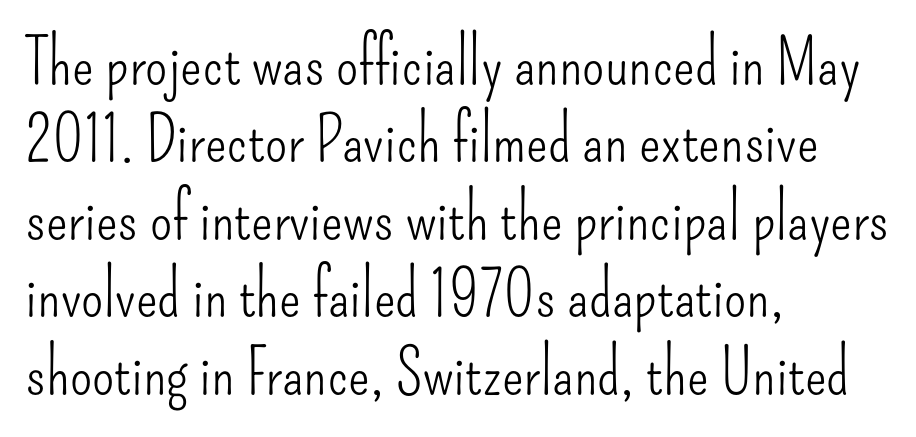
You can tell from the bare stems that sans-serif type was used. If you drew a ruler down the left edge, every line would touch it. Words appear dense and cohesive because spacing is normal. Unmarked baselines from the first word to the last. Posture: upright roman. A quiet, ordinary-to-light weight characterises the typeface.
